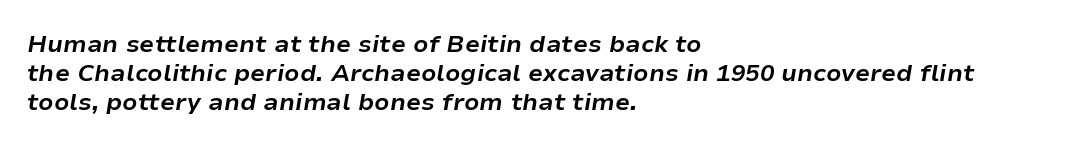
{"italic": "yes", "lean": "right", "slant_degrees": 9, "bold": "yes", "underline": "no", "align": "left", "line_spacing_ratio": 1.2, "letter_spacing": "normal", "letter_spacing_em": 0.0, "glyph_px": 24}
